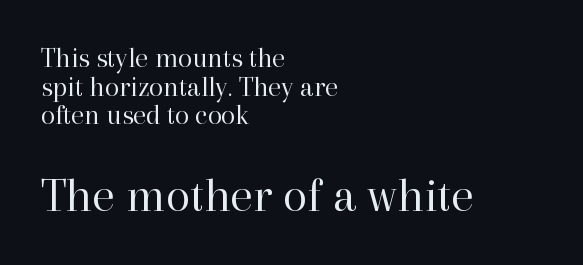
Underline: absent. The font family rendered here belongs to the serif group. Successive baselines arrive quickly, one right under another. The type is set solid horizontally, with unmodified tracking. Heft: none added — not bold.
